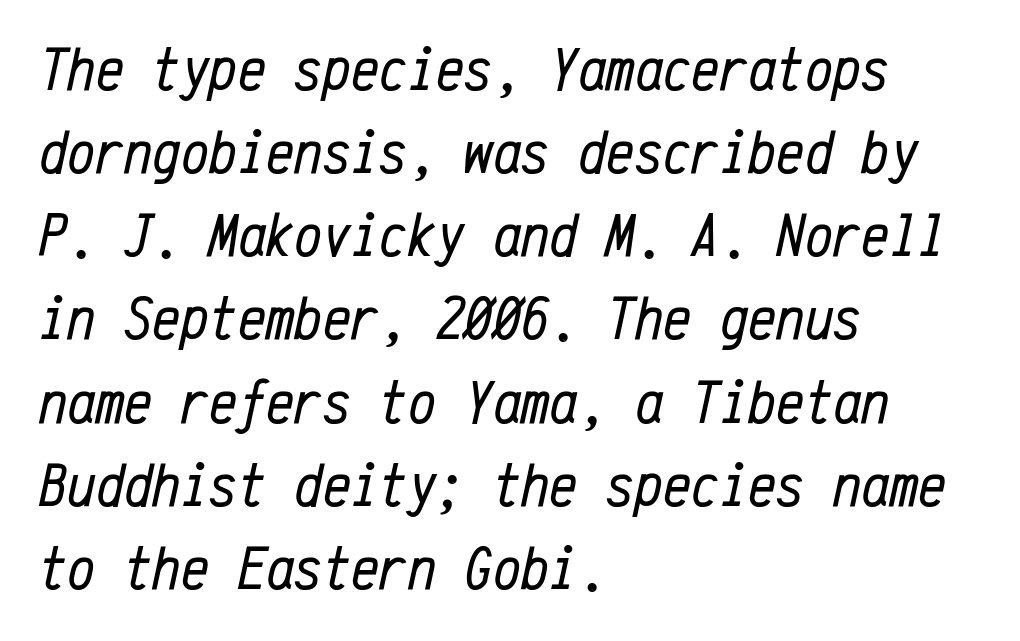
Q: Is the text bold? A: No.
Q: Is the text italic (slanted)? A: Yes, it leans right by about 12 degrees.
Q: Is the text underlined? A: No.
Q: How is the paragraph aligned? A: Left-aligned.
Q: Is the spacing between letters normal or unusually wide? A: Normal.
Q: Is the spacing between lines tight, normal or loose? A: Normal.
Q: Width (condensed, normal, or wide)? A: Condensed.
Q: Stroke contrast? A: Low.
Q: x-height? A: Medium.
Q: Monospaced? A: Yes.
